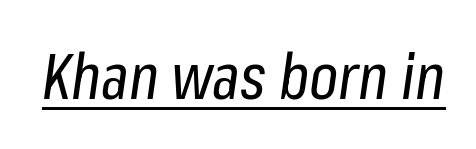
{"italic": "yes", "lean": "right", "slant_degrees": 8, "bold": "no", "weight": "regular", "width": "condensed", "stroke_contrast": "low", "x_height": "medium", "monospaced": "no", "underline": "yes", "letter_spacing": "normal", "letter_spacing_em": 0.0, "glyph_px": 63}
